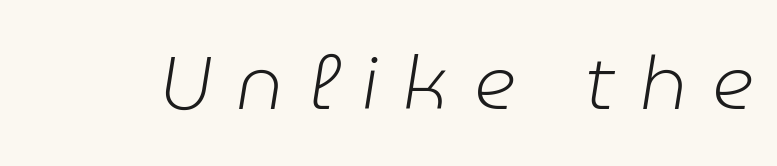
The letters advance in unequal steps, a hallmark of proportional type. Caption: face not bold, strokes unweighted. The area under the type is left untouched. The text carries the slant typical of an italic or oblique font. Here the glyphs are tracked loosely, breaking word shapes into spaced letters.
